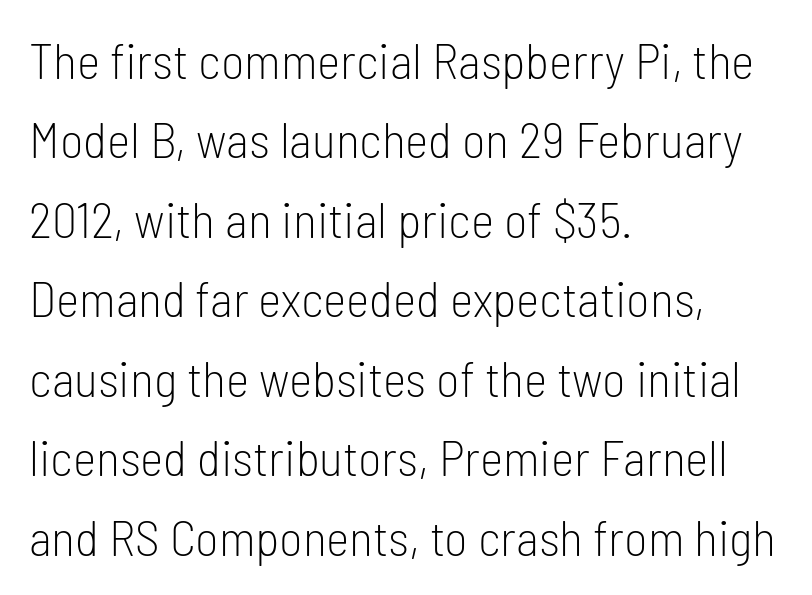
The image shows 50 px light, condensed sans-serif type, upright; set left-aligned, normal line spacing (1.59x), normal letter spacing, not underlined; low stroke contrast and a medium x-height.
